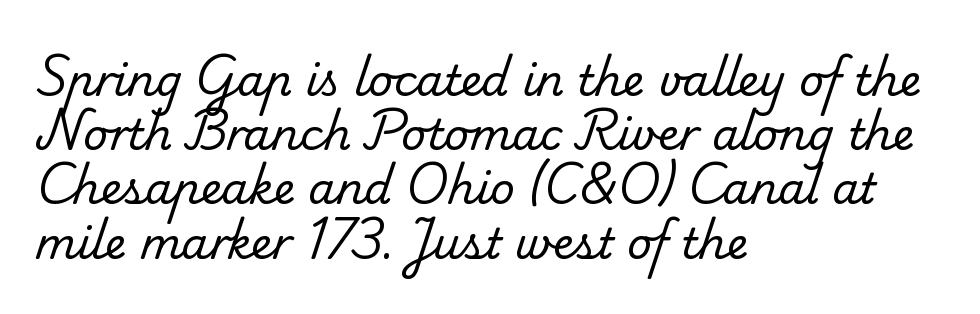
{"serif": "yes", "bold": "no", "weight": "regular", "width": "normal", "stroke_contrast": "low", "x_height": "small", "monospaced": "no", "underline": "no", "align": "left", "line_spacing": "normal", "line_spacing_ratio": 1.26, "letter_spacing": "normal", "letter_spacing_em": 0.0, "glyph_px": 43}
